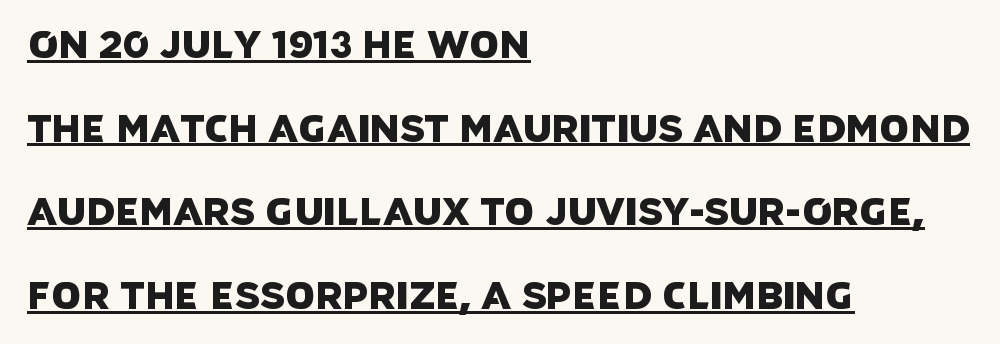
{"serif": "no", "width": "normal", "stroke_contrast": "low", "x_height": "large", "monospaced": "no", "underline": "yes", "align": "left", "line_spacing": "loose", "line_spacing_ratio": 2.2, "letter_spacing": "normal", "letter_spacing_em": 0.0, "glyph_px": 38}
